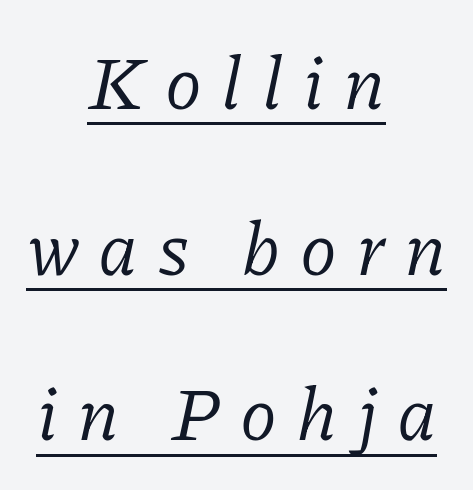
The image shows 75 px regular-weight serif type, italic (leaning right); set centered, loose line spacing (2.21x), unusually wide letter spacing (+0.26 em), underlined; low stroke contrast and a medium x-height.
